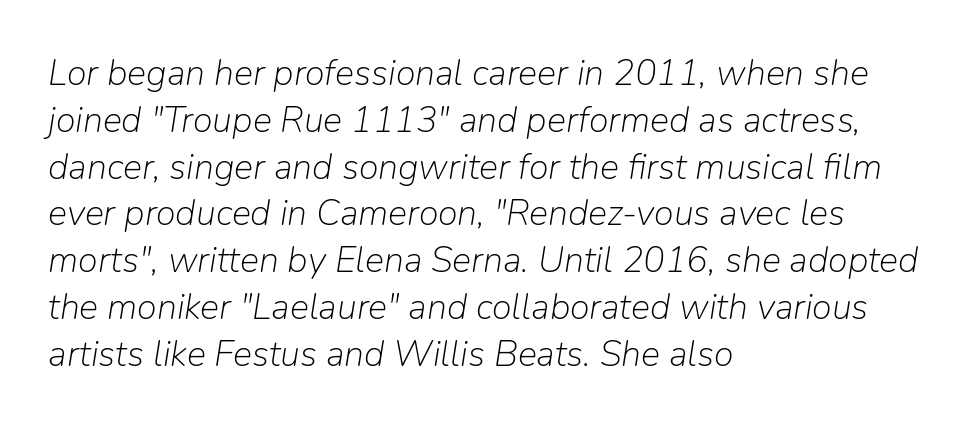
An italicized treatment has been applied to the whole sample. Decoration check: the copy has no underline. Is the stroke heavy? The answer is a plain regular-or-lighter. These lines are rendered in a variable-pitch font. This sample uses plain, unmodified letter spacing.
